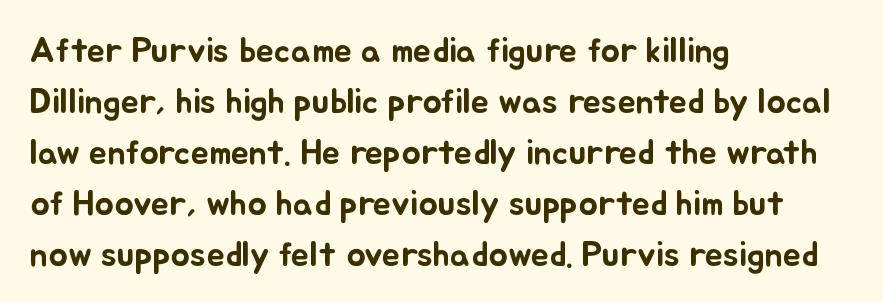
The image shows 36 px text type, upright; set left-aligned, normal line spacing (1.42x), normal letter spacing, not underlined; low stroke contrast and a small x-height.
